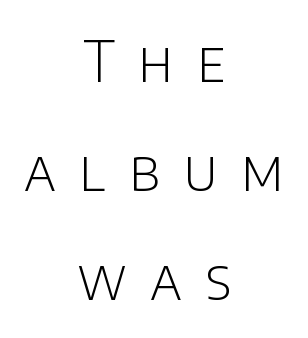
In CSS terms this would be text-align: center. Vertically, the passage feels expansive, rows floating well apart. The passage shown is not underscored anywhere. Note the varied advance widths — an 'i' is clearly narrower than an 'm'. A roman cut, with each character standing at attention. How are the letters spaced? Widely, with obvious added tracking.
